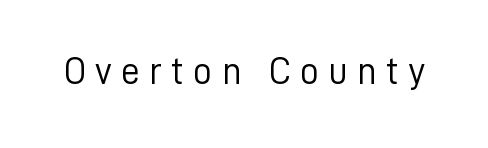
Q: Is the text bold? A: No.
Q: Is the text italic (slanted)? A: No, it is upright.
Q: Is the typeface a serif or a sans-serif typeface? A: Sans-serif.
Q: Is the text underlined? A: No.
Q: Is the spacing between letters normal or unusually wide? A: Unusually wide.
Q: Width (condensed, normal, or wide)? A: Normal.
Q: Stroke contrast? A: Low.
Q: x-height? A: Medium.
Q: Monospaced? A: No.
